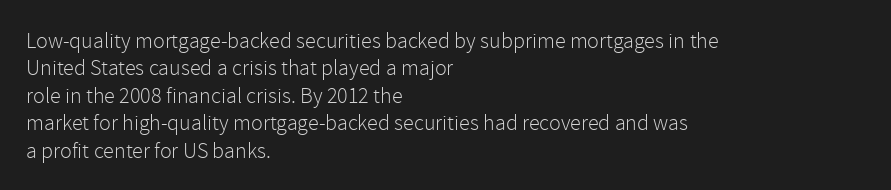
Counters stay open thanks to moderate or lighter strokes. All the whitespace from short lines collects on the right. Normally led — the rows are evenly, conventionally spaced. The glyphs are unaccompanied by any horizontal stroke below them.
